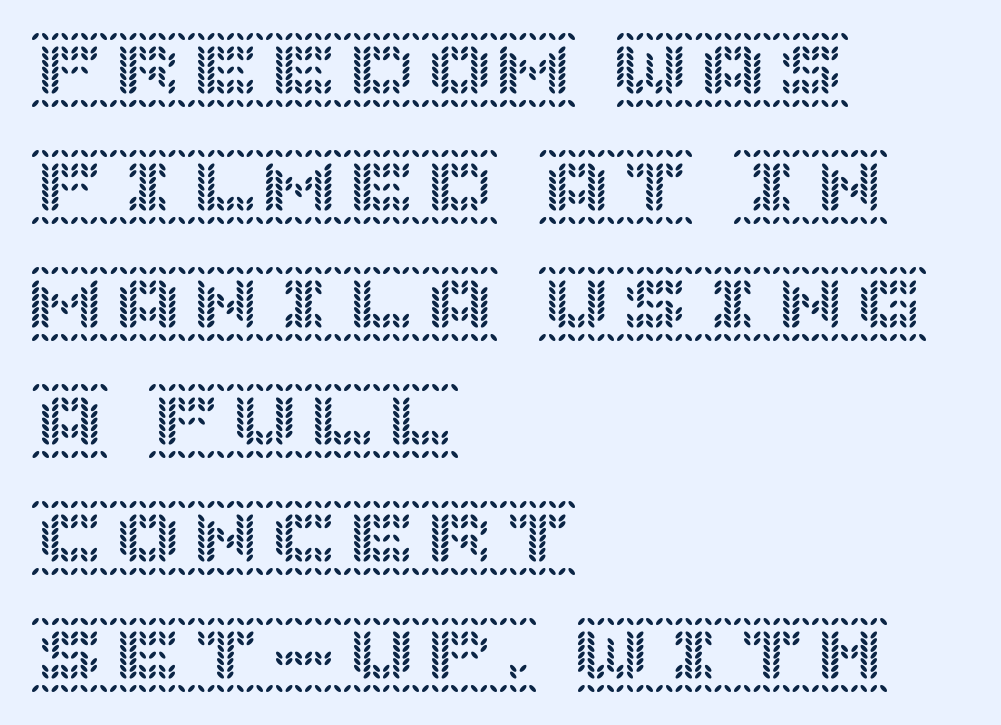
Q: Is the text italic (slanted)? A: No, it is upright.
Q: Is the text underlined? A: No.
Q: How is the paragraph aligned? A: Left-aligned.
Q: Is the spacing between letters normal or unusually wide? A: Normal.
Q: Is the spacing between lines tight, normal or loose? A: Normal.
Q: Width (condensed, normal, or wide)? A: Normal.
Q: x-height? A: Large.
